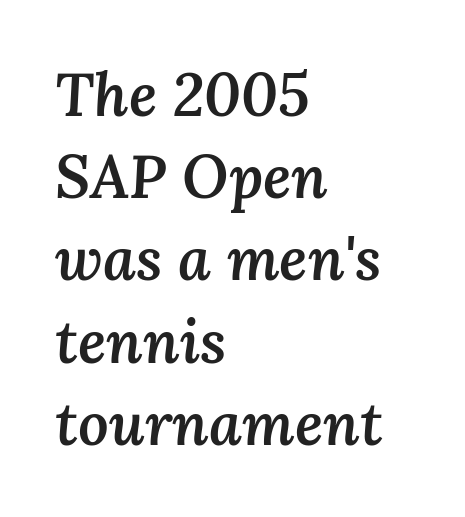
Q: Is the text bold? A: Semi-bold.
Q: Is the text italic (slanted)? A: Yes, it leans right by about 3 degrees.
Q: Is the text underlined? A: No.
Q: How is the paragraph aligned? A: Left-aligned.
Q: Is the spacing between letters normal or unusually wide? A: Normal.
Q: Is the spacing between lines tight, normal or loose? A: Normal.
Q: Width (condensed, normal, or wide)? A: Normal.
Q: Stroke contrast? A: Medium.
Q: x-height? A: Medium.
Q: Monospaced? A: No.
